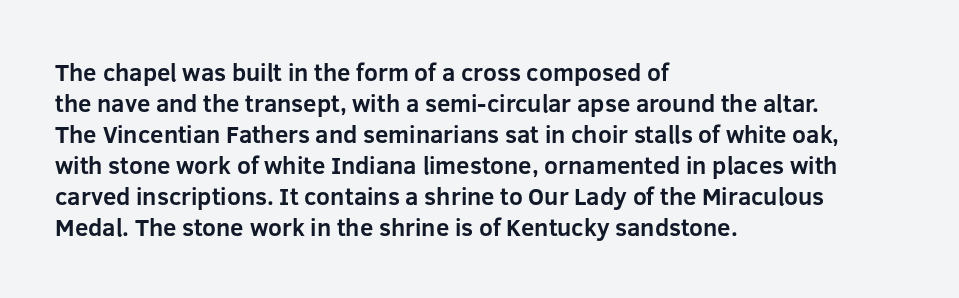
Q: Is the text bold? A: Yes.
Q: Is the text italic (slanted)? A: No, it is upright.
Q: Is the text underlined? A: No.
Q: How is the paragraph aligned? A: Left-aligned.
Q: Is the spacing between letters normal or unusually wide? A: Normal.
Q: Is the spacing between lines tight, normal or loose? A: Normal.
